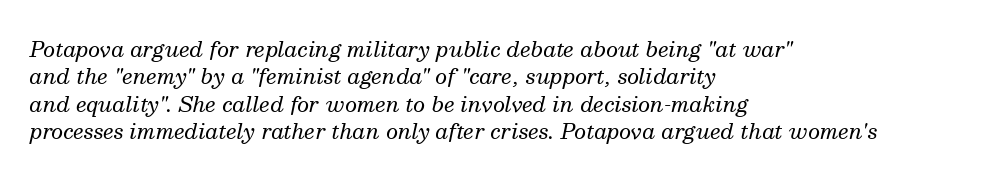
{"italic": "yes", "lean": "right", "slant_degrees": 13, "bold": "no", "underline": "no", "align": "left", "line_spacing": "normal", "line_spacing_ratio": 1.3, "letter_spacing": "normal", "letter_spacing_em": 0.0, "glyph_px": 21}
